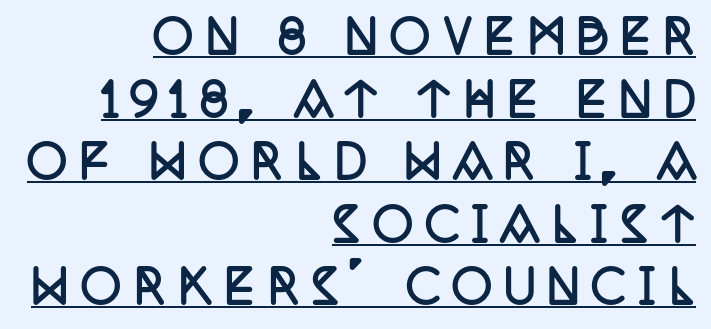
Q: Is the text bold? A: Yes.
Q: Is the text italic (slanted)? A: No, it is upright.
Q: Is the typeface a serif or a sans-serif typeface? A: Serif.
Q: Is the text underlined? A: Yes.
Q: How is the paragraph aligned? A: Right-aligned.
Q: Is the spacing between letters normal or unusually wide? A: Unusually wide.
Q: Is the spacing between lines tight, normal or loose? A: Normal.
Q: Width (condensed, normal, or wide)? A: Condensed.
Q: Stroke contrast? A: Low.
Q: x-height? A: Large.
Q: Monospaced? A: No.
